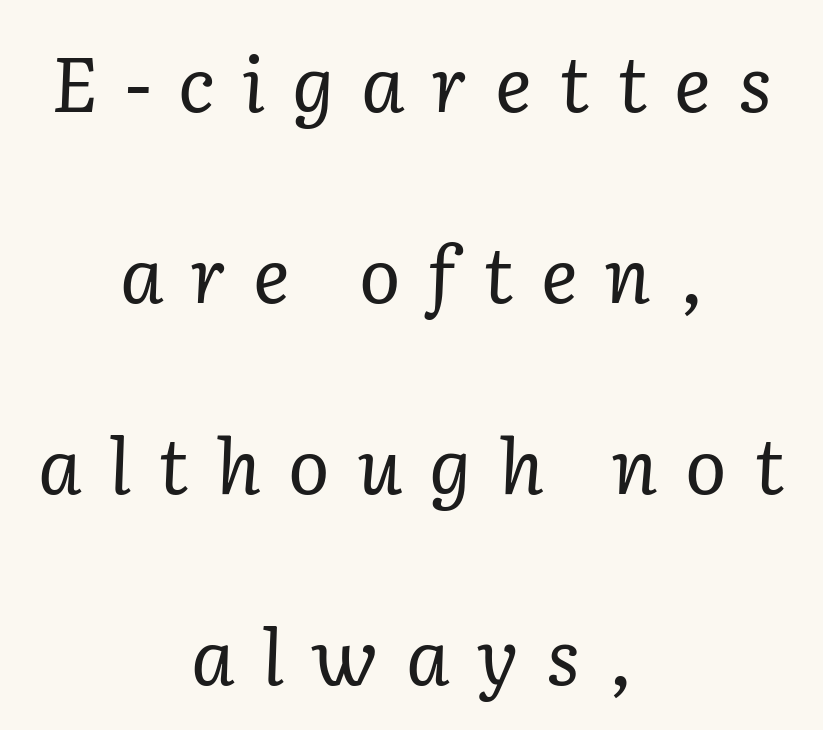
{"serif": "yes", "italic": "yes", "lean": "right", "slant_degrees": 2, "bold": "no", "weight": "regular", "width": "normal", "stroke_contrast": "low", "x_height": "medium", "monospaced": "no", "underline": "no", "align": "center", "line_spacing": "loose", "line_spacing_ratio": 2.48, "letter_spacing": "wide", "letter_spacing_em": 0.35, "glyph_px": 77}
